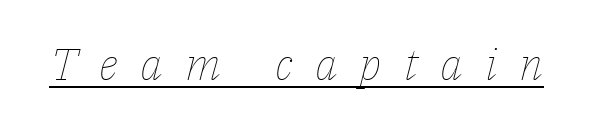
Q: Is the text bold? A: No.
Q: Is the text italic (slanted)? A: Yes, it leans right by about 14 degrees.
Q: Is the text underlined? A: Yes.
Q: Is the spacing between letters normal or unusually wide? A: Unusually wide.
Q: Width (condensed, normal, or wide)? A: Normal.
Q: Stroke contrast? A: Low.
Q: x-height? A: Medium.
Q: Monospaced? A: No.
